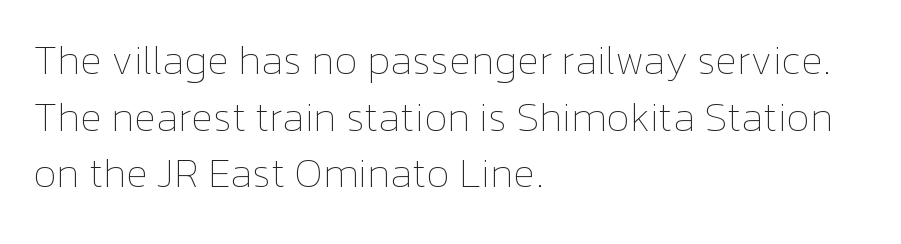
The image shows 41 px thin type, upright; set left-aligned, normal line spacing (1.38x), normal letter spacing, not underlined; low stroke contrast and a medium x-height.
